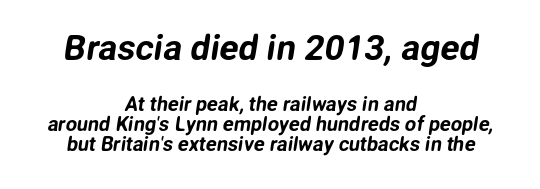
Q: Is the typeface a serif or a sans-serif typeface? A: Sans-serif.
Q: Is the text underlined? A: No.
Q: How is the paragraph aligned? A: Centered.
Q: Is the spacing between letters normal or unusually wide? A: Normal.
Q: Is the spacing between lines tight, normal or loose? A: Tight.
Q: Which block of text is set in a larger size, the first (top) or the second (bottom)? A: The first (top) one.
Q: Width (condensed, normal, or wide)? A: Normal.
Q: Stroke contrast? A: Low.
Q: x-height? A: Medium.
Q: Monospaced? A: No.
